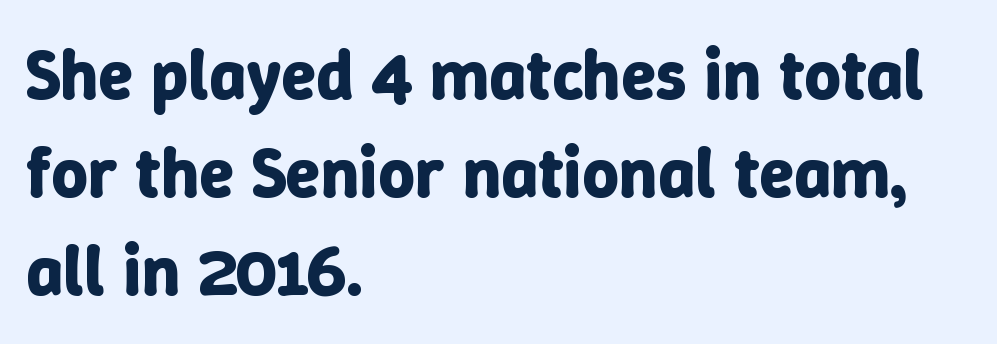
Q: Is the text bold? A: Yes.
Q: Is the text italic (slanted)? A: No, it is upright.
Q: Is the text underlined? A: No.
Q: How is the paragraph aligned? A: Left-aligned.
Q: Is the spacing between letters normal or unusually wide? A: Normal.
Q: Is the spacing between lines tight, normal or loose? A: Normal.
Q: Width (condensed, normal, or wide)? A: Normal.
Q: Stroke contrast? A: Low.
Q: x-height? A: Medium.
Q: Monospaced? A: No.
